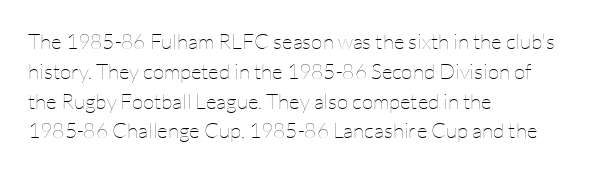
Q: Is the text bold? A: No.
Q: Is the text italic (slanted)? A: No, it is upright.
Q: Is the text underlined? A: No.
Q: How is the paragraph aligned? A: Left-aligned.
Q: Is the spacing between letters normal or unusually wide? A: Normal.
Q: Is the spacing between lines tight, normal or loose? A: Normal.
